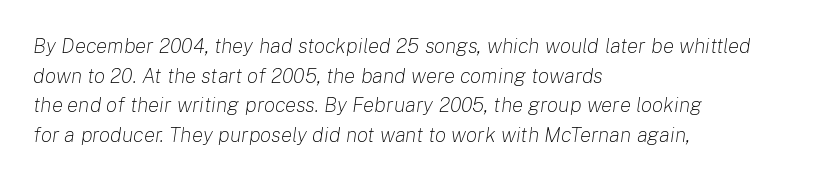
Q: Is the text bold? A: No.
Q: Is the text italic (slanted)? A: Yes, it leans right by about 8 degrees.
Q: Is the text underlined? A: No.
Q: How is the paragraph aligned? A: Left-aligned.
Q: Is the spacing between letters normal or unusually wide? A: Normal.
Q: Is the spacing between lines tight, normal or loose? A: Normal.
